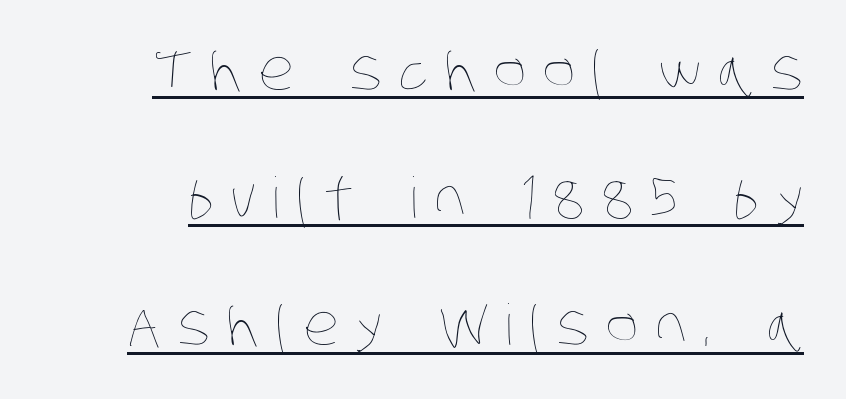
Q: Is the text bold? A: No.
Q: Is the text underlined? A: Yes.
Q: Is the spacing between letters normal or unusually wide? A: Unusually wide.
Q: Is the spacing between lines tight, normal or loose? A: Loose.
Q: Width (condensed, normal, or wide)? A: Condensed.
Q: Stroke contrast? A: Low.
Q: x-height? A: Large.
Q: Monospaced? A: No.
